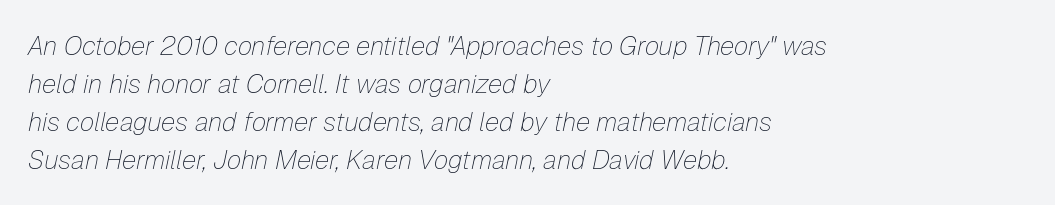
{"italic": "yes", "lean": "right", "slant_degrees": 12, "bold": "no", "underline": "no", "align": "left", "line_spacing": "normal", "line_spacing_ratio": 1.46, "letter_spacing": "normal", "letter_spacing_em": 0.0, "glyph_px": 26}
